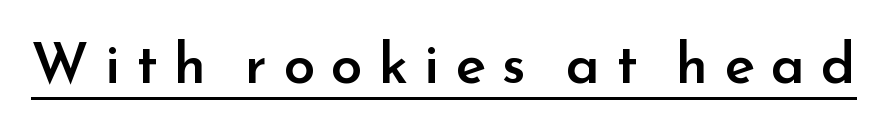
The image shows 57 px semibold sans-serif type, upright; set unusually wide letter spacing (+0.28 em), underlined; low stroke contrast and a small x-height.
